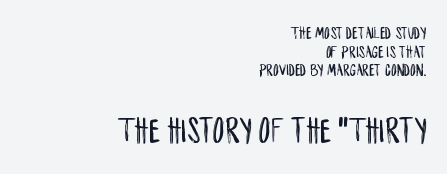
{"serif": "no", "italic": "no", "width": "condensed", "stroke_contrast": "low", "x_height": "large", "monospaced": "no", "underline": "no", "align": "right", "line_spacing": "tight", "line_spacing_ratio": 1.04, "letter_spacing": "normal", "letter_spacing_em": 0.0, "larger_block": "second", "size_ratio": 2.06, "glyph_px": 37}
